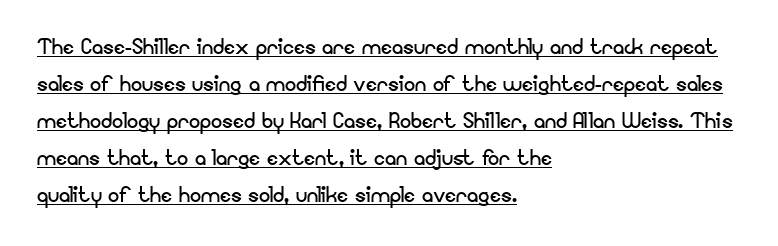
{"serif": "no", "italic": "no", "bold": "no", "weight": "regular", "width": "normal", "stroke_contrast": "low", "x_height": "small", "monospaced": "no", "underline": "yes", "align": "left", "line_spacing": "normal", "line_spacing_ratio": 1.32, "letter_spacing": "normal", "letter_spacing_em": 0.0, "glyph_px": 28}
